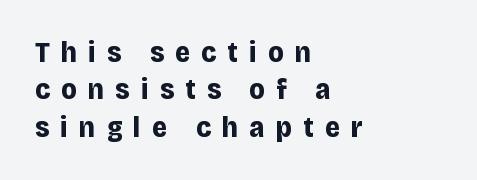
{"serif": "no", "italic": "no", "bold": "yes", "weight": "bold", "width": "normal", "stroke_contrast": "low", "x_height": "large", "monospaced": "no", "underline": "no", "align": "left", "line_spacing": "normal", "line_spacing_ratio": 1.29, "letter_spacing": "wide", "letter_spacing_em": 0.39, "glyph_px": 29}
